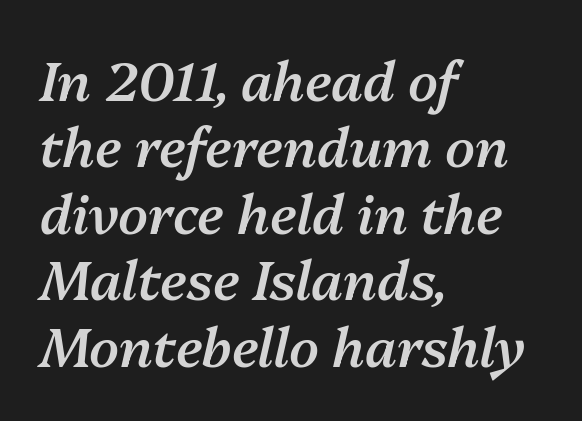
{"italic": "yes", "lean": "right", "slant_degrees": 13, "bold": "semi", "weight": "semibold", "width": "normal", "stroke_contrast": "medium", "x_height": "medium", "monospaced": "no", "underline": "no", "align": "left", "line_spacing_ratio": 1.23, "letter_spacing": "normal", "letter_spacing_em": 0.0, "glyph_px": 54}
